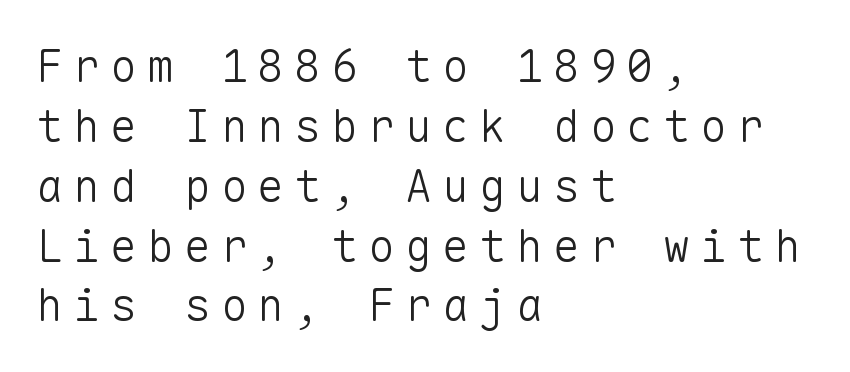
The letters march in equal steps, a hallmark of fixed-pitch type. The typeface has the unassuming heft of standard copy or less. Honestly, there is no underline to notice here at all. The letters stand straight up with perfectly vertical stems.
